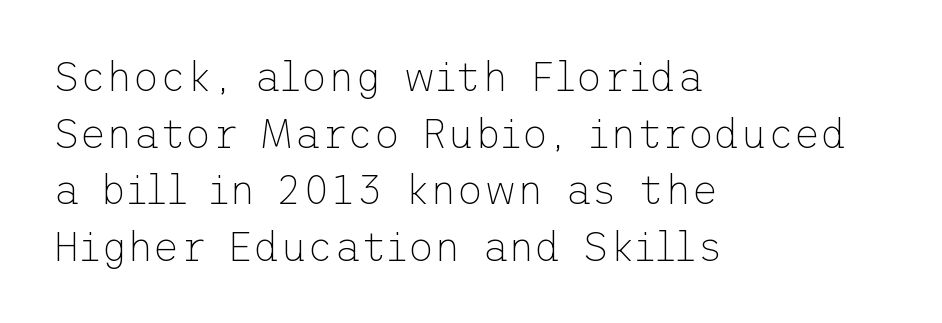
The image shows 41 px thin sans-serif type, upright; set left-aligned, normal line spacing (1.38x), normal letter spacing, not underlined; low stroke contrast and a medium x-height.
